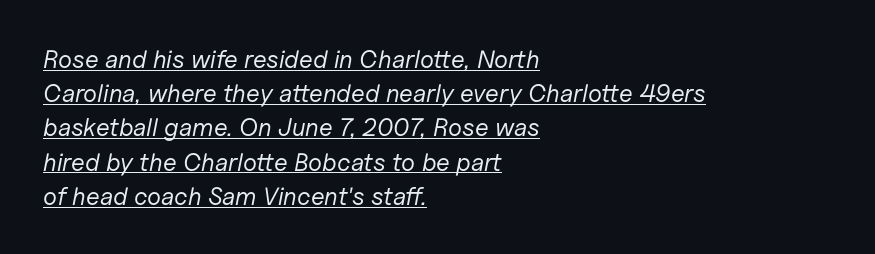
The typography opts for an oblique posture over an upright one. These lines sit exactly where default settings would place them. There is no visible air inserted between adjacent glyphs. Stems and bowls with no extra thickness — not bold. This sample carries an underscore along the baseline area. Left-aligned paragraph, ragged on the right.
